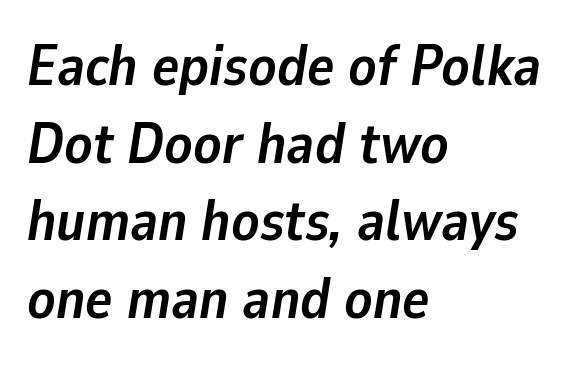
{"italic": "yes", "lean": "right", "slant_degrees": 9, "bold": "yes", "weight": "semibold", "width": "normal", "stroke_contrast": "low", "x_height": "medium", "monospaced": "no", "underline": "no", "align": "left", "line_spacing": "normal", "line_spacing_ratio": 1.36, "letter_spacing": "normal", "letter_spacing_em": 0.0, "glyph_px": 57}
